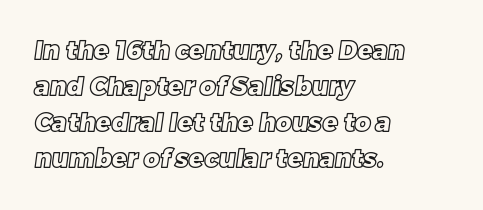
Q: Is the text underlined? A: No.
Q: How is the paragraph aligned? A: Left-aligned.
Q: Is the spacing between letters normal or unusually wide? A: Normal.
Q: Is the spacing between lines tight, normal or loose? A: Normal.
